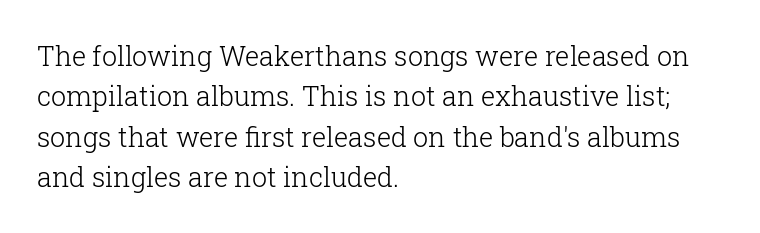
{"italic": "no", "bold": "no", "underline": "no", "align": "left", "line_spacing": "normal", "line_spacing_ratio": 1.5, "letter_spacing": "normal", "letter_spacing_em": 0.0, "glyph_px": 27}
